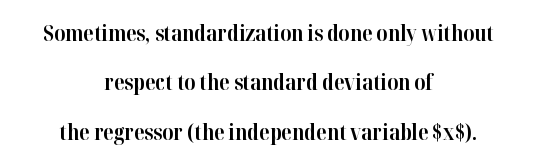
The image shows 21 px bold type, upright; set centered, loose line spacing (2.35x), normal letter spacing, not underlined.
